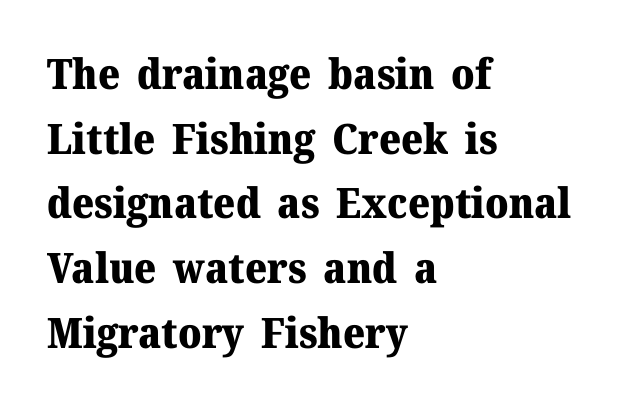
{"serif": "yes", "italic": "no", "bold": "yes", "weight": "heavy", "width": "normal", "stroke_contrast": "medium", "x_height": "medium", "monospaced": "no", "underline": "no", "align": "left", "line_spacing": "normal", "line_spacing_ratio": 1.54, "letter_spacing": "normal", "letter_spacing_em": 0.0, "glyph_px": 42}
